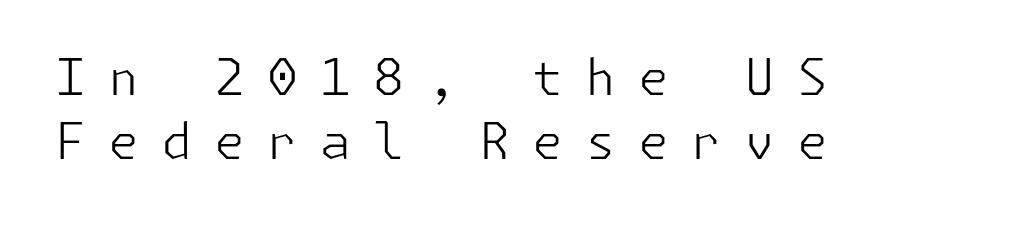
Vertical spacing — default. I'd call this a sans setting — the letters go barefoot. Italic: no, the glyphs are upright roman. Nothing heavy about these letters — not bold at all. Tracking here is generous; glyphs stand well apart from one another.
